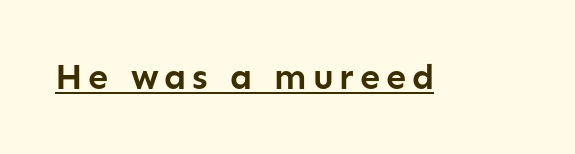
{"serif": "no", "italic": "no", "bold": "yes", "weight": "semibold", "width": "normal", "stroke_contrast": "low", "x_height": "medium", "monospaced": "no", "underline": "yes", "glyph_px": 36}
